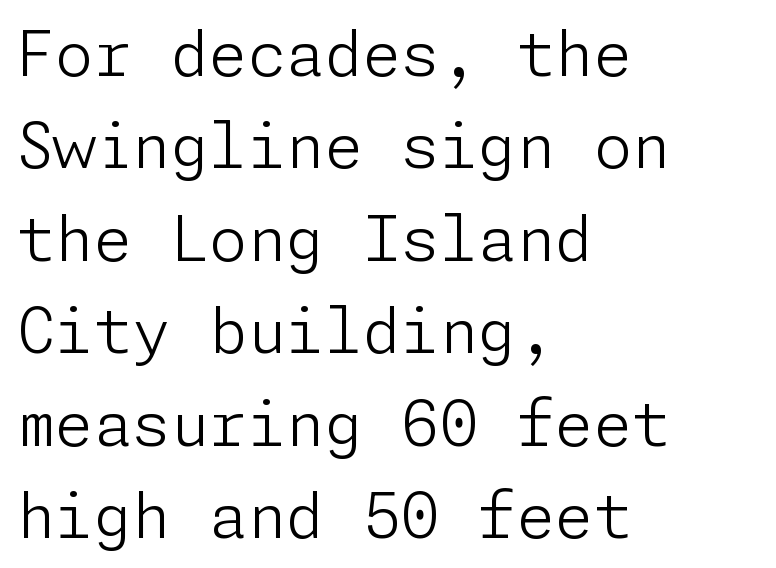
{"serif": "no", "italic": "no", "bold": "no", "weight": "light", "width": "normal", "stroke_contrast": "low", "x_height": "medium", "underline": "no", "align": "left", "line_spacing": "normal", "line_spacing_ratio": 1.49, "letter_spacing": "normal", "letter_spacing_em": 0.0, "glyph_px": 62}
